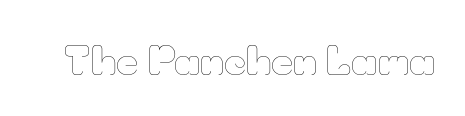
Q: Is the text bold? A: No.
Q: Is the text italic (slanted)? A: No, it is upright.
Q: Is the text underlined? A: No.
Q: Is the spacing between letters normal or unusually wide? A: Normal.
Q: Width (condensed, normal, or wide)? A: Normal.
Q: Stroke contrast? A: Low.
Q: x-height? A: Small.
Q: Monospaced? A: No.
